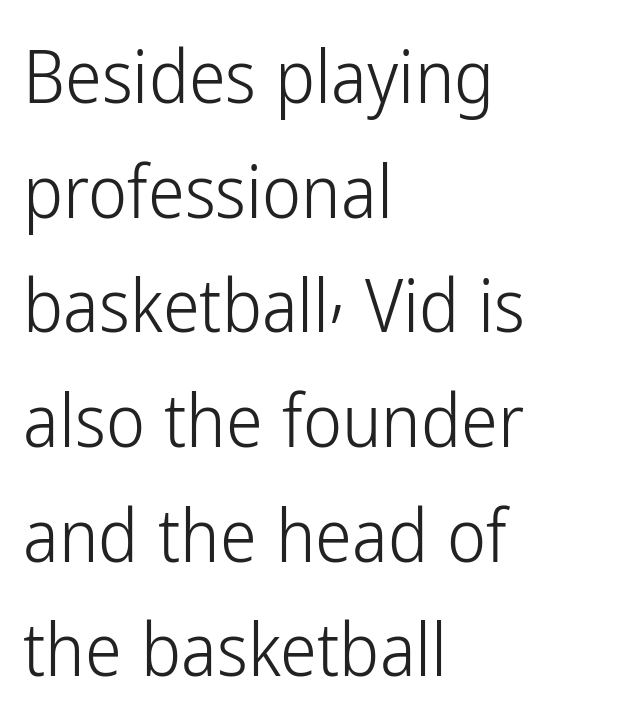
Q: Is the text bold? A: No.
Q: Is the text italic (slanted)? A: No, it is upright.
Q: Is the typeface a serif or a sans-serif typeface? A: Sans-serif.
Q: Is the text underlined? A: No.
Q: How is the paragraph aligned? A: Left-aligned.
Q: Is the spacing between letters normal or unusually wide? A: Normal.
Q: Is the spacing between lines tight, normal or loose? A: Normal.
Q: Width (condensed, normal, or wide)? A: Condensed.
Q: Stroke contrast? A: Low.
Q: x-height? A: Medium.
Q: Monospaced? A: No.
